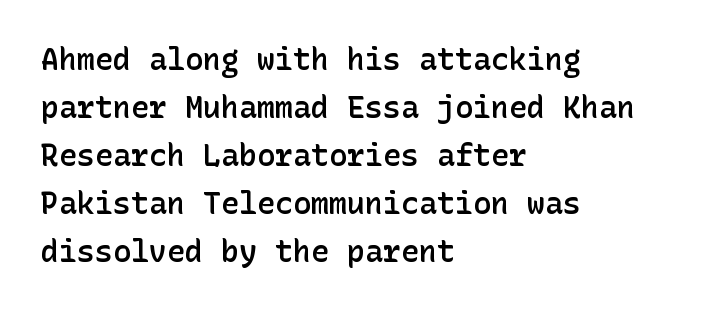
These words are printed semibold, heavier than regular yet not bold. In terms of posture, this sample is upright. This is sans-serif lettering, the kind often seen on screens and signage. Does the copy run flush right? No — it runs flush left. The letters sit at their default tracking, neither squeezed nor spread. How would I describe the line gaps? Plain and ordinary.
